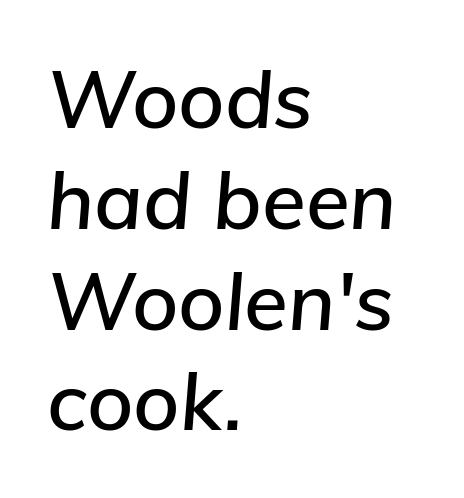
Q: Is the text italic (slanted)? A: Yes, it leans right by about 5 degrees.
Q: Is the text underlined? A: No.
Q: How is the paragraph aligned? A: Left-aligned.
Q: Is the spacing between letters normal or unusually wide? A: Normal.
Q: Is the spacing between lines tight, normal or loose? A: Normal.
Q: Width (condensed, normal, or wide)? A: Normal.
Q: Stroke contrast? A: Low.
Q: x-height? A: Medium.
Q: Monospaced? A: No.
